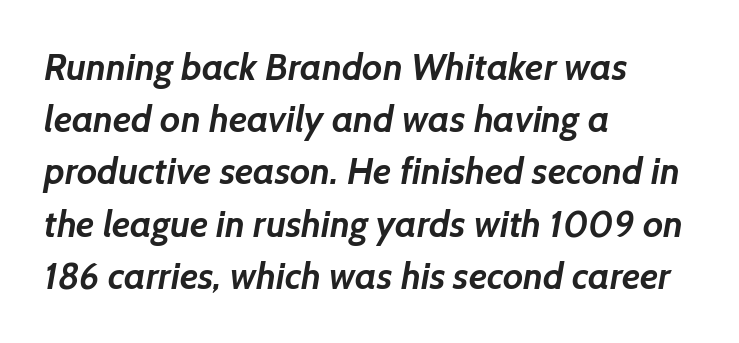
This rendering leaves character spacing at its baseline value. Leading: standard. Heavy, bold letterforms. Compared with a centered layout, this one pins lines to the left instead. Are there feet on the stems? There aren't — it's a sans.
